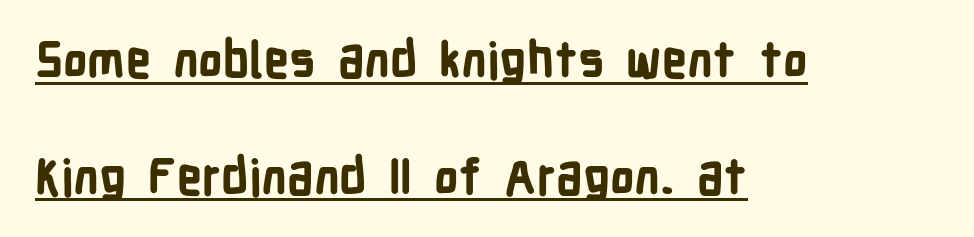
You can tell it's not italic because the verticals are truly vertical. Here the designer chose a conventional face with non-uniform glyph widths. Students, observe the line beneath the letters — that is underlining. Leading: increased. Caption: multi-line text, flush left, ragged right.
